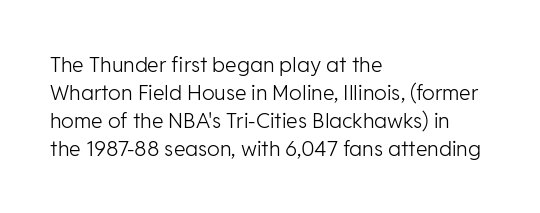
The image shows 21 px text type, upright; set left-aligned, normal line spacing (1.33x), normal letter spacing, not underlined.
